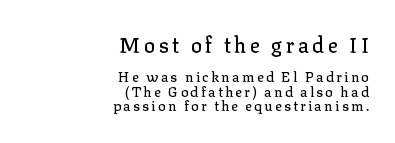
The image shows 21 px text type, upright; set right-aligned, tight line spacing (1.03x), not underlined; the first (top) block is 1.5x larger.
